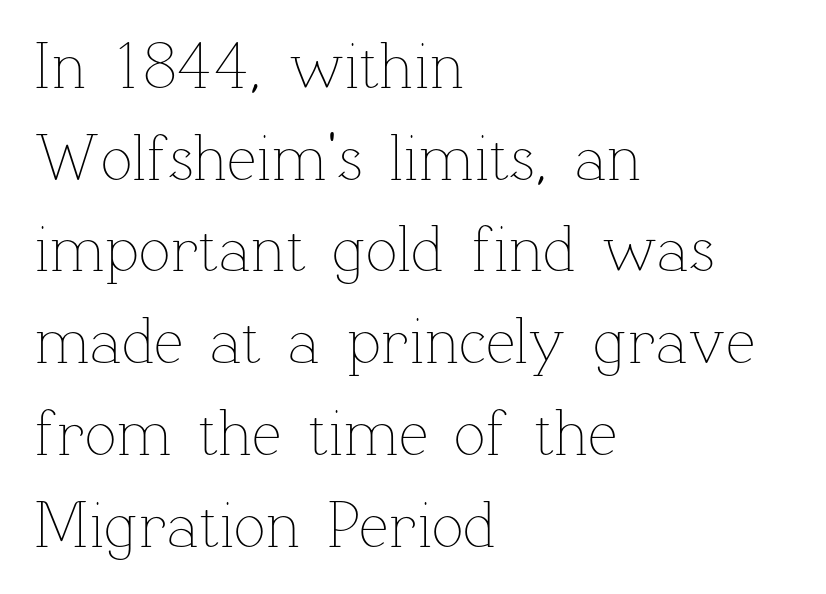
Q: Is the text bold? A: No.
Q: Is the text italic (slanted)? A: No, it is upright.
Q: Is the text underlined? A: No.
Q: How is the paragraph aligned? A: Left-aligned.
Q: Is the spacing between letters normal or unusually wide? A: Normal.
Q: Is the spacing between lines tight, normal or loose? A: Normal.
Q: Width (condensed, normal, or wide)? A: Normal.
Q: Stroke contrast? A: Low.
Q: x-height? A: Medium.
Q: Monospaced? A: No.
